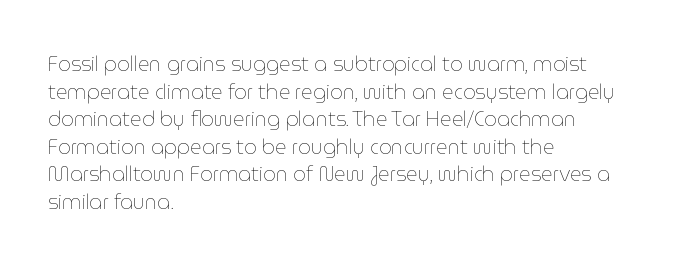
{"italic": "no", "bold": "no", "underline": "no", "align": "left", "line_spacing": "normal", "line_spacing_ratio": 1.38, "letter_spacing": "normal", "letter_spacing_em": 0.0, "glyph_px": 20}
